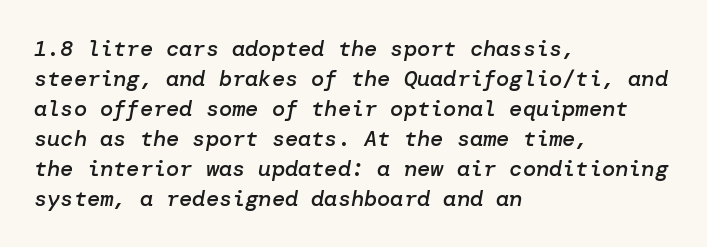
Q: Is the text bold? A: Semi-bold.
Q: Is the text italic (slanted)? A: Yes, it leans right by about 10 degrees.
Q: Is the text underlined? A: No.
Q: How is the paragraph aligned? A: Left-aligned.
Q: Is the spacing between letters normal or unusually wide? A: Normal.
Q: Is the spacing between lines tight, normal or loose? A: Normal.
